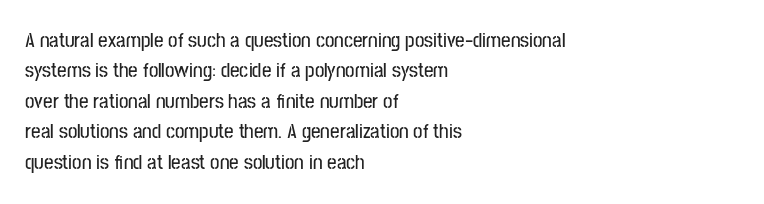
Q: Is the text italic (slanted)? A: No, it is upright.
Q: Is the text underlined? A: No.
Q: How is the paragraph aligned? A: Left-aligned.
Q: Is the spacing between letters normal or unusually wide? A: Normal.
Q: Is the spacing between lines tight, normal or loose? A: Normal.
